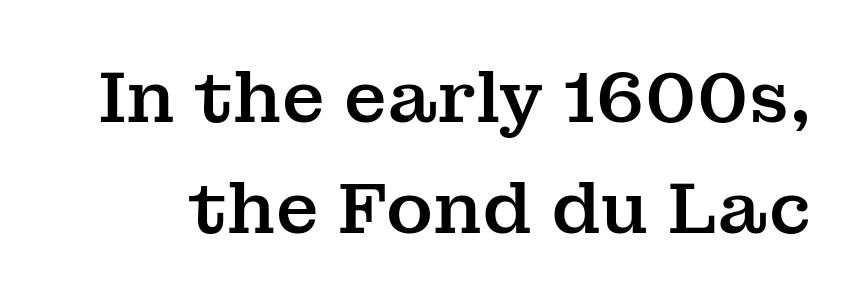
Is there much room between lines? A standard amount, neither cramped nor airy. You could call the tracking neutral — neither tight nor loose. A typesetter would call this proportional, since set widths differ per character. The letters carry serifs — small finishing strokes at the ends of their stems. The gap between lines stays unmarked.
